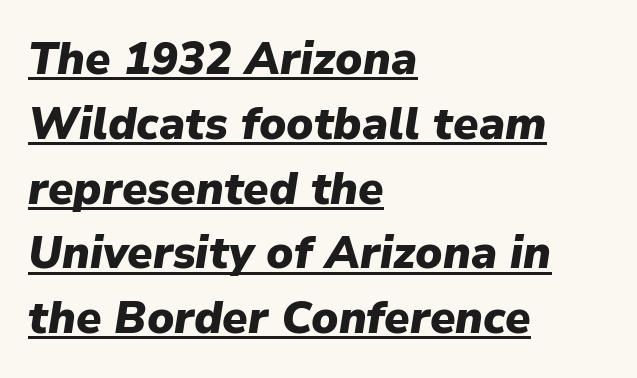
The image shows 45 px heavy type, italic (leaning right); set left-aligned, normal line spacing (1.44x), normal letter spacing, underlined; low stroke contrast and a medium x-height.
